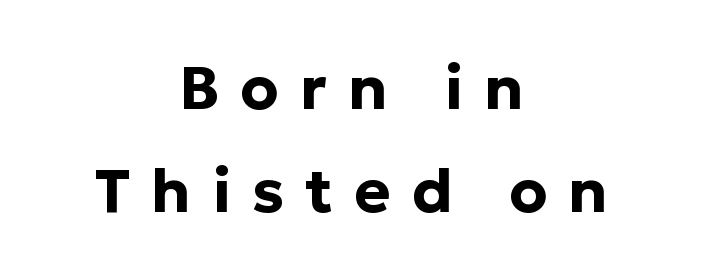
Vertical spacing — default. What kind of face is this? One without serifs — a sans. The passage shown is typed in a proportional face where columns would drift. Honestly, the letter spacing is so wide it's the main thing you notice. Ascenders rise straight up at ninety degrees. Teacher's note: observe the equal gaps on both sides — that is centered alignment.
